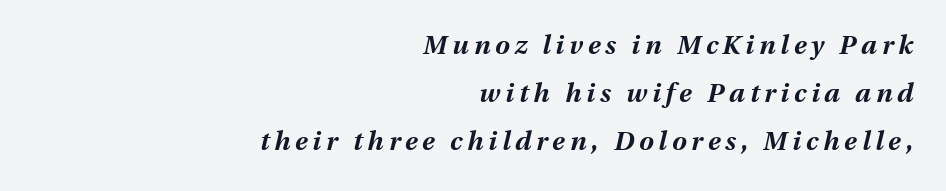
Which margin do the lines hug? The right one — the left edge is uneven. The letters are slanted; this is an italic face. Look at the stroke-to-counter ratio: heavy, a bold. Descender tails drop into unmarked territory.
